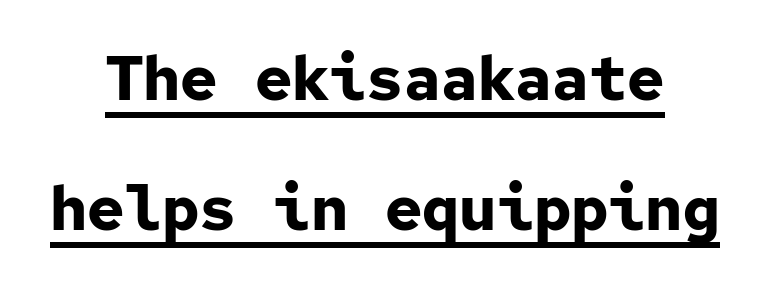
{"serif": "no", "italic": "no", "bold": "yes", "weight": "bold", "width": "normal", "stroke_contrast": "low", "x_height": "medium", "monospaced": "yes", "underline": "yes", "line_spacing": "loose", "line_spacing_ratio": 2.1, "letter_spacing": "normal", "letter_spacing_em": 0.0, "glyph_px": 62}
